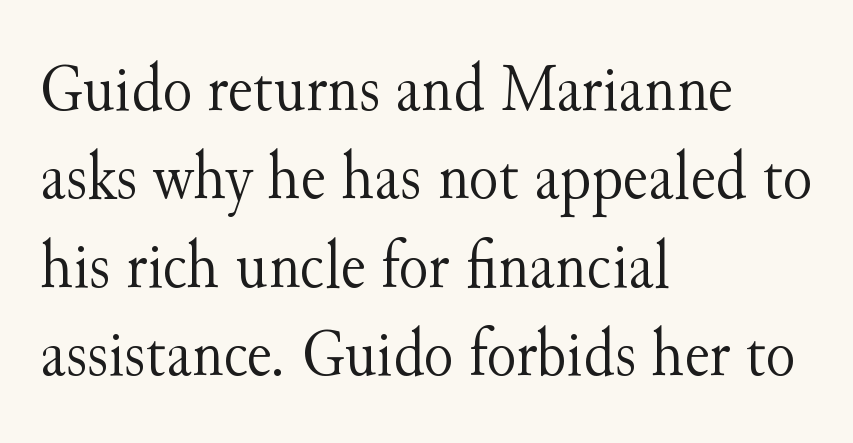
{"serif": "yes", "italic": "no", "bold": "no", "weight": "light", "width": "normal", "stroke_contrast": "medium", "x_height": "small", "monospaced": "no", "underline": "no", "align": "left", "line_spacing": "normal", "line_spacing_ratio": 1.28, "letter_spacing": "normal", "letter_spacing_em": 0.0, "glyph_px": 69}
